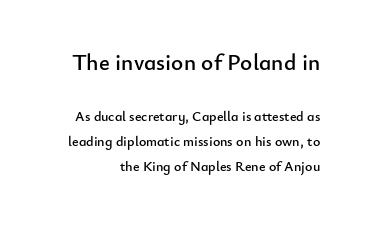
The image shows 23 px text type, upright; set line spacing 1.78x, normal letter spacing, not underlined; the first (top) block is 1.64x larger.
